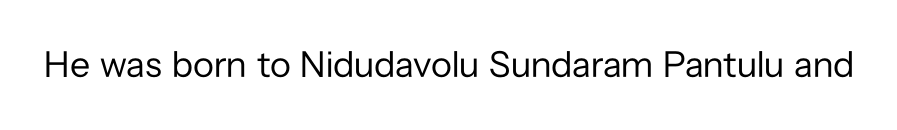
{"serif": "no", "italic": "no", "bold": "no", "weight": "regular", "width": "normal", "stroke_contrast": "low", "x_height": "medium", "monospaced": "no", "underline": "no", "letter_spacing": "normal", "letter_spacing_em": 0.0, "glyph_px": 37}
